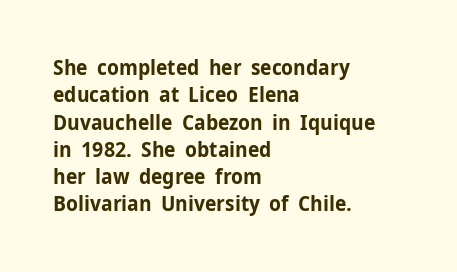
Q: Is the text bold? A: Yes.
Q: Is the text italic (slanted)? A: No, it is upright.
Q: Is the text underlined? A: No.
Q: How is the paragraph aligned? A: Left-aligned.
Q: Is the spacing between letters normal or unusually wide? A: Normal.
Q: Is the spacing between lines tight, normal or loose? A: Normal.
